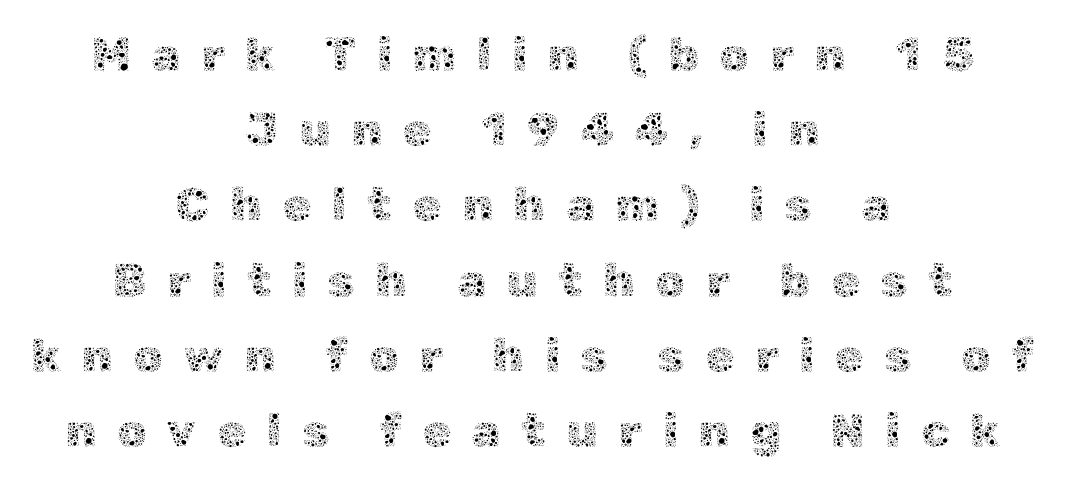
The image shows 47 px thin type, upright; set centered, normal line spacing (1.6x), unusually wide letter spacing (+0.43 em), not underlined; a medium x-height.
